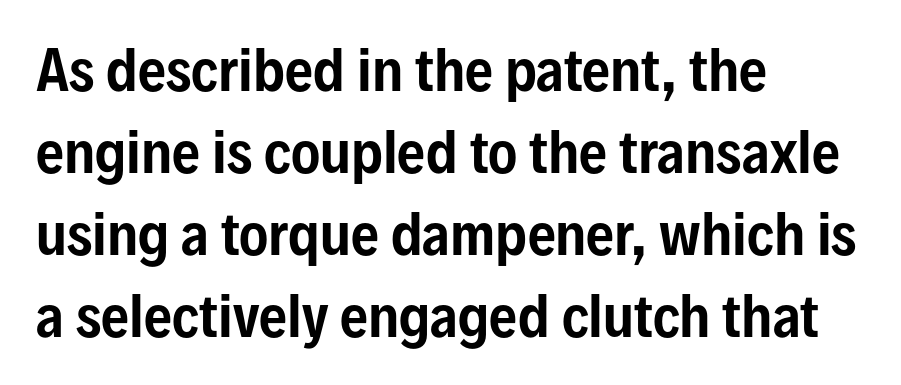
The image shows 55 px condensed sans-serif type, upright; set left-aligned, normal line spacing (1.49x), normal letter spacing, not underlined; low stroke contrast and a medium x-height.
